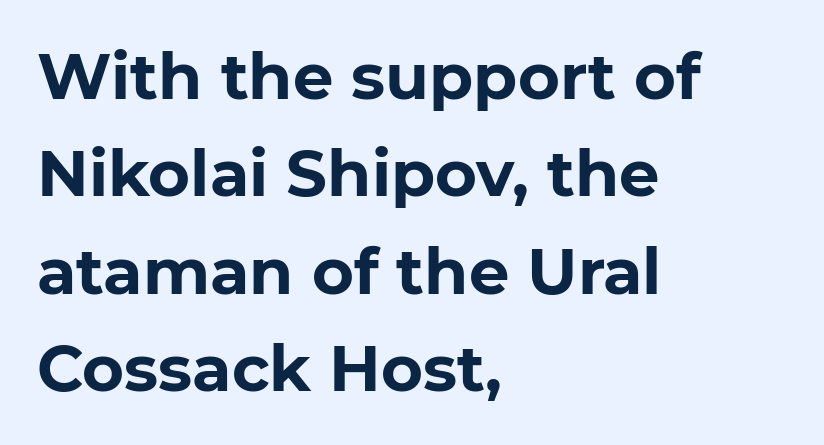
The typeface chosen for these lines omits serifs. The type sits square on the baseline with zero lean. Think of a printed novel: that variable character pitch is what you see here. The rendering uses a bold face; every stroke is thick and dark.
